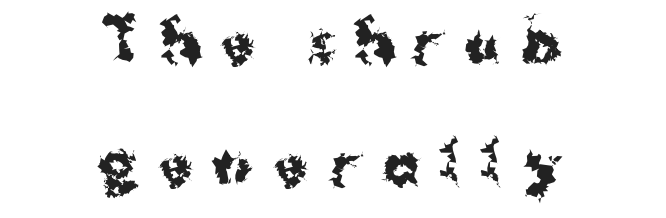
The axis of the letterforms is exactly vertical. The whitespace from short lines is split evenly between both sides. The space between consecutive lines is lavish. I'd describe the lettering as bold — thick and assertive. Short note: letters widely spaced. A typesetter would call this proportional, since set widths differ per character.
